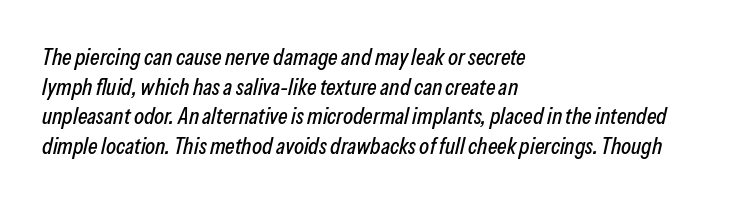
The image shows 23 px text type, italic (leaning right); set left-aligned, normal line spacing (1.29x), normal letter spacing, not underlined.
